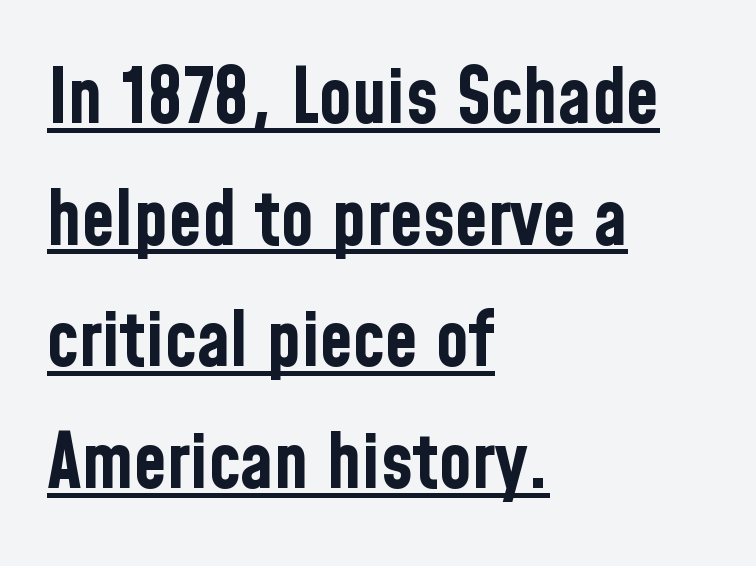
The image shows 76 px bold, condensed sans-serif type, upright; set left-aligned, normal line spacing (1.6x), normal letter spacing, underlined; low stroke contrast and a medium x-height.
